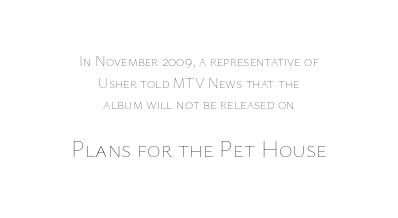
The image shows 23 px text type, upright; set centered, normal line spacing (1.54x), normal letter spacing, not underlined; the second (bottom) block is 1.64x larger.
